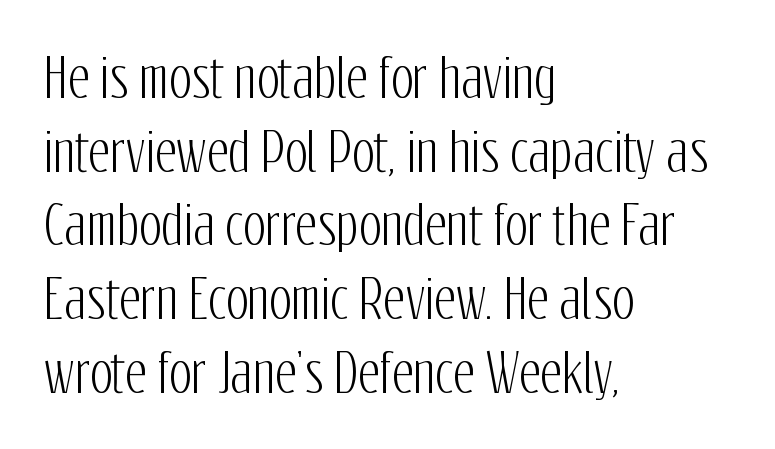
The image shows 53 px condensed sans-serif type, upright; set left-aligned, normal line spacing (1.39x), normal letter spacing, not underlined; low stroke contrast and a medium x-height.
